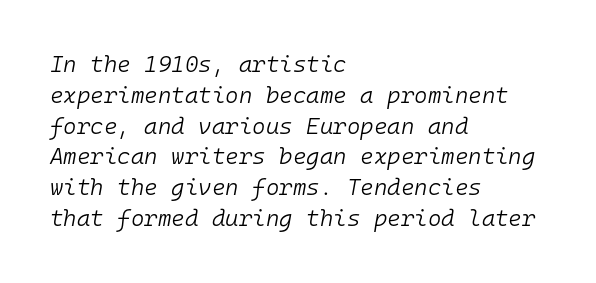
The image shows 23 px text type, italic (leaning right); set left-aligned, normal line spacing (1.34x), normal letter spacing, not underlined.
